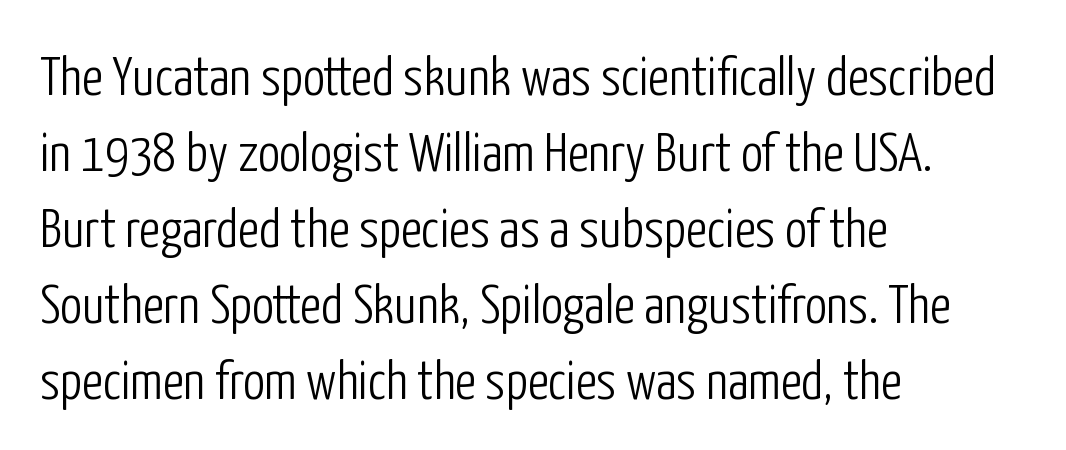
{"serif": "no", "italic": "no", "bold": "no", "weight": "light", "width": "condensed", "stroke_contrast": "low", "x_height": "medium", "monospaced": "no", "underline": "no", "align": "left", "line_spacing": "normal", "line_spacing_ratio": 1.38, "letter_spacing": "normal", "letter_spacing_em": 0.0, "glyph_px": 55}
